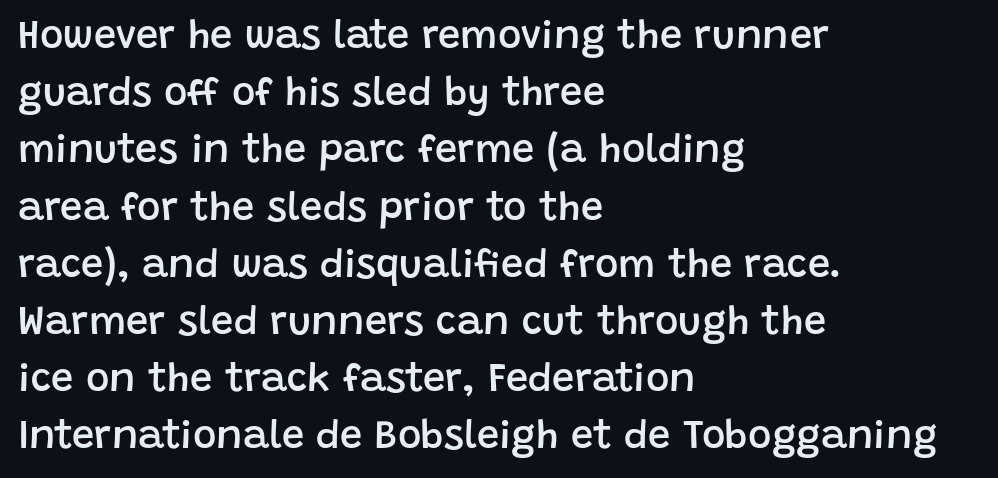
The image shows 40 px semibold sans-serif type, upright; set left-aligned, normal line spacing (1.43x), normal letter spacing, not underlined; low stroke contrast and a large x-height.
